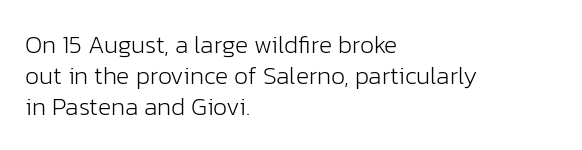
{"italic": "no", "bold": "no", "underline": "no", "align": "left", "line_spacing_ratio": 1.24, "letter_spacing": "normal", "letter_spacing_em": 0.0, "glyph_px": 25}
